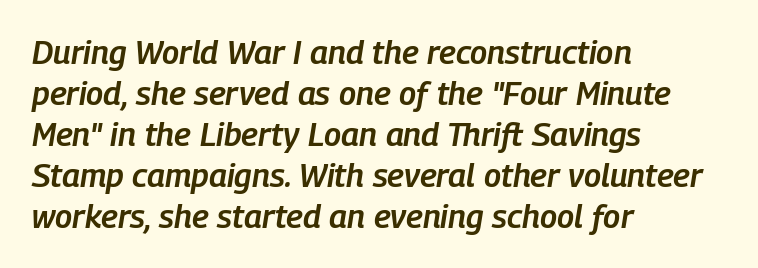
A semibold gives these letters moderate extra thickness, short of bold. Does the lettering tilt? It does — this is italic. You could not count columns in this text — the font is proportionally spaced. If you drew a ruler down the left edge, every line would touch it.
